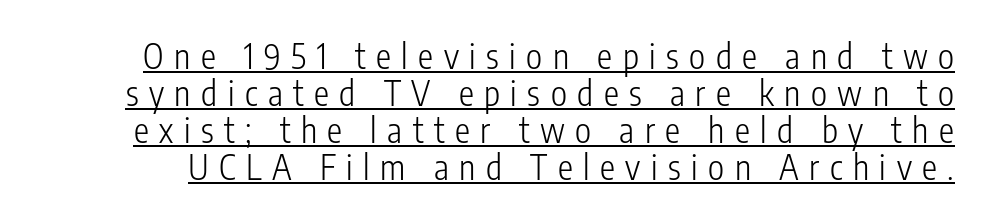
The image shows 34 px light, condensed sans-serif type, upright; set tight line spacing (1.09x), unusually wide letter spacing (+0.31 em), underlined; low stroke contrast and a medium x-height.
